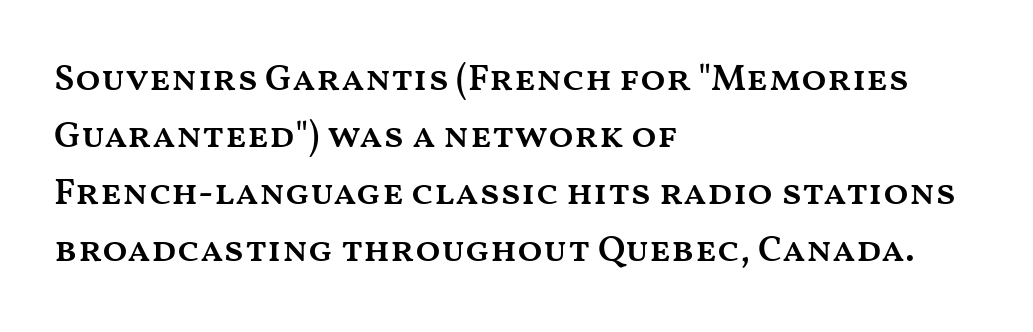
Q: Is the text bold? A: Semi-bold.
Q: Is the text italic (slanted)? A: No, it is upright.
Q: Is the text underlined? A: No.
Q: How is the paragraph aligned? A: Left-aligned.
Q: Is the spacing between letters normal or unusually wide? A: Normal.
Q: Is the spacing between lines tight, normal or loose? A: Normal.
Q: Width (condensed, normal, or wide)? A: Wide.
Q: Stroke contrast? A: Medium.
Q: x-height? A: Medium.
Q: Monospaced? A: No.
